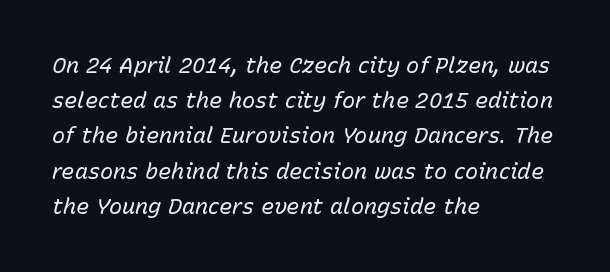
Q: Is the text bold? A: No.
Q: Is the text italic (slanted)? A: Yes, it leans right by about 15 degrees.
Q: Is the text underlined? A: No.
Q: How is the paragraph aligned? A: Left-aligned.
Q: Is the spacing between letters normal or unusually wide? A: Normal.
Q: Is the spacing between lines tight, normal or loose? A: Normal.
